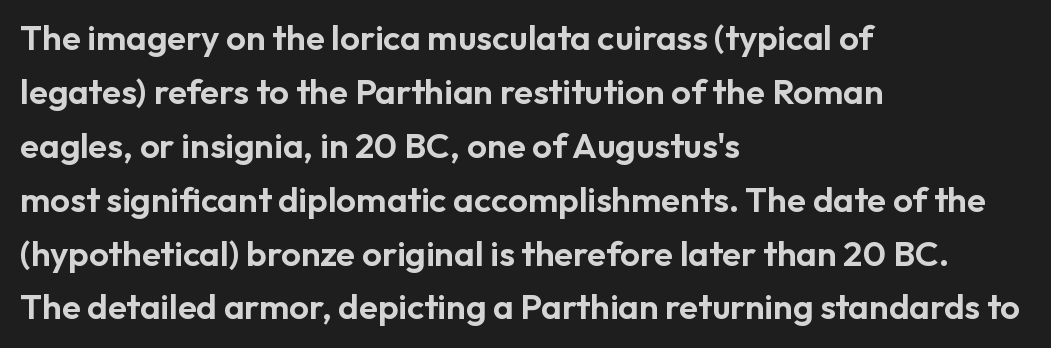
Compared with typical paragraphs, the rows here are spaced about the same. Beneath every word, the page is bare. I'd call this a sans setting — the letters go barefoot. In terms of posture, this sample is upright. Varying glyph widths throughout — classic text-font behaviour.
